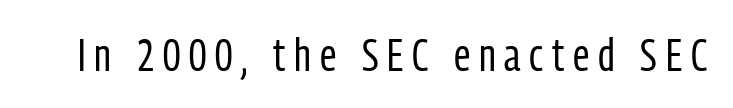
Q: Is the text bold? A: No.
Q: Is the text italic (slanted)? A: No, it is upright.
Q: Is the typeface a serif or a sans-serif typeface? A: Sans-serif.
Q: Is the text underlined? A: No.
Q: Width (condensed, normal, or wide)? A: Condensed.
Q: Stroke contrast? A: Low.
Q: x-height? A: Medium.
Q: Monospaced? A: No.
